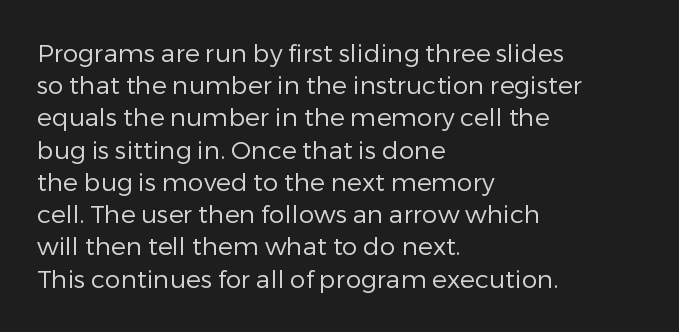
{"italic": "no", "bold": "no", "underline": "no", "align": "left", "line_spacing": "normal", "line_spacing_ratio": 1.29, "letter_spacing": "normal", "letter_spacing_em": 0.0, "glyph_px": 25}
